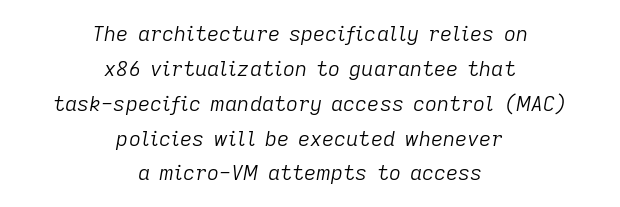
{"italic": "yes", "lean": "right", "slant_degrees": 9, "bold": "no", "underline": "no", "align": "center", "line_spacing": "normal", "line_spacing_ratio": 1.66, "letter_spacing": "normal", "letter_spacing_em": 0.0, "glyph_px": 21}
